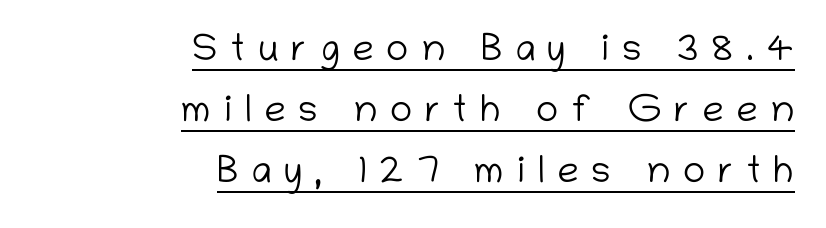
Someone cranked the tracking dial way up on this one. In terms of posture, this sample is upright. Is this a fixed-width face? No — the glyphs have proportional, varying widths. Has an underline been added? It has. These glyphs show unthickened strokes, regular width or finer.
